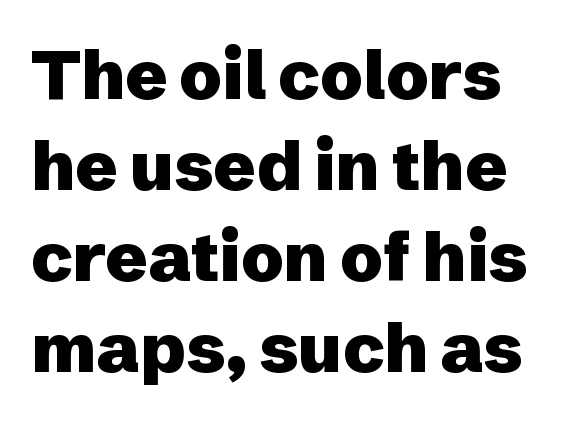
The image shows 69 px heavy sans-serif type, upright; set left-aligned, normal line spacing (1.32x), normal letter spacing, not underlined; low stroke contrast and a medium x-height.
